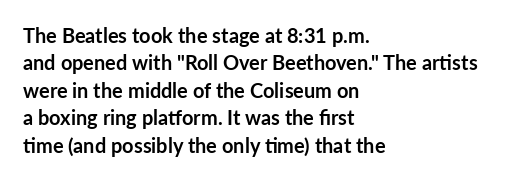
Q: Is the text bold? A: Yes.
Q: Is the text italic (slanted)? A: No, it is upright.
Q: Is the text underlined? A: No.
Q: How is the paragraph aligned? A: Left-aligned.
Q: Is the spacing between letters normal or unusually wide? A: Normal.
Q: Is the spacing between lines tight, normal or loose? A: Normal.
